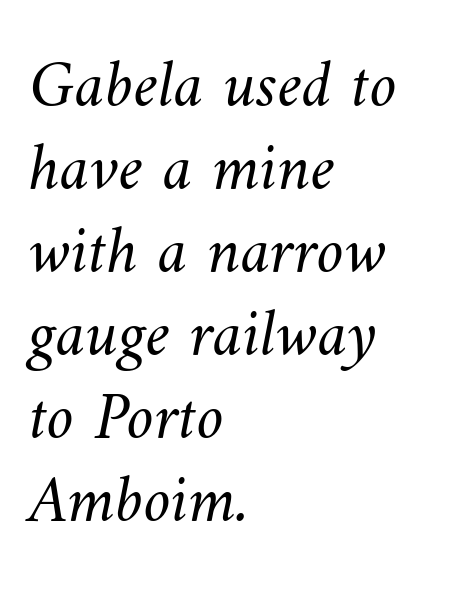
{"bold": "no", "weight": "light", "width": "normal", "stroke_contrast": "medium", "x_height": "small", "monospaced": "no", "underline": "no", "align": "left", "line_spacing_ratio": 1.22, "letter_spacing": "normal", "letter_spacing_em": 0.0, "glyph_px": 68}
